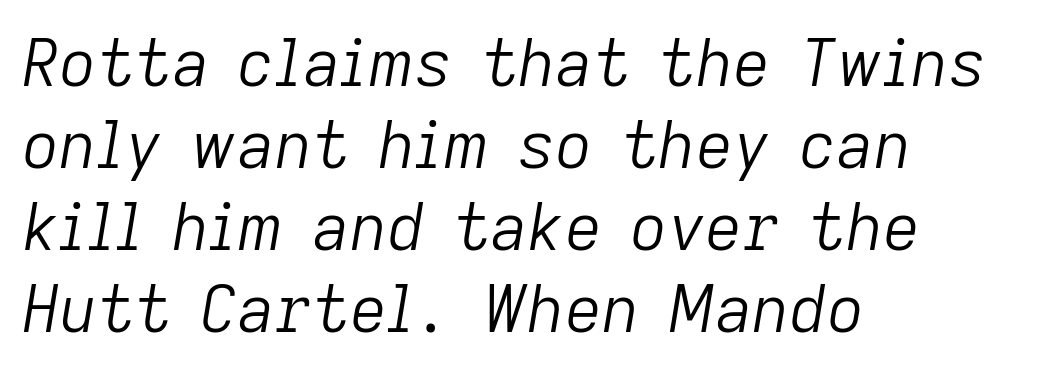
{"italic": "yes", "lean": "right", "slant_degrees": 9, "bold": "no", "weight": "light", "width": "normal", "stroke_contrast": "low", "x_height": "medium", "monospaced": "no", "underline": "no", "align": "left", "line_spacing": "normal", "line_spacing_ratio": 1.26, "letter_spacing": "normal", "letter_spacing_em": 0.0, "glyph_px": 65}
